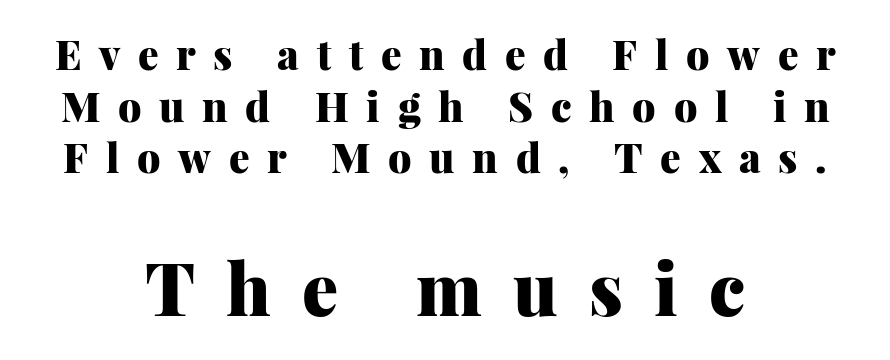
I'd describe the lettering as bold — thick and assertive. The leading is moderate, giving the passage an even texture. Both edges are ragged and mirror each other, which tells us the setting is centered. Underline: absent.
